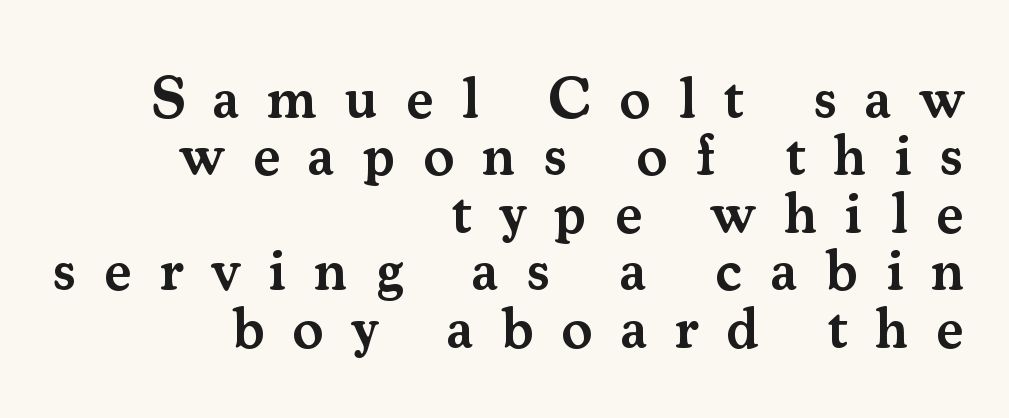
The paragraph has a hard right edge and a soft left edge. The foot of each line stays bare and open. A typesetter would mark this as roman, not italic. Serif or sans? Serif — the stroke terminals have little feet.
